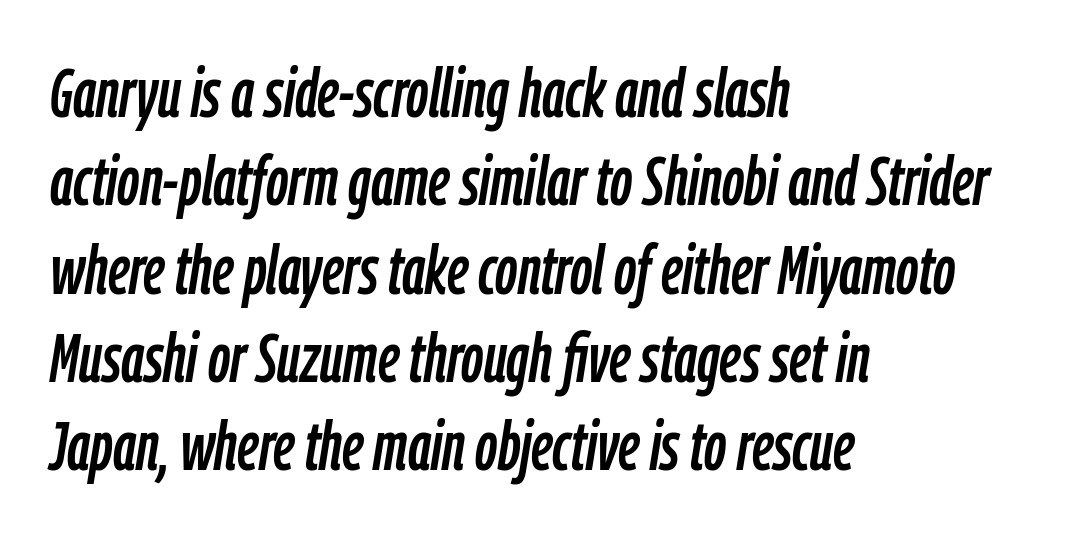
{"italic": "yes", "lean": "right", "slant_degrees": 9, "width": "condensed", "stroke_contrast": "low", "x_height": "medium", "monospaced": "no", "underline": "no", "align": "left", "line_spacing": "normal", "line_spacing_ratio": 1.28, "letter_spacing": "normal", "letter_spacing_em": 0.0, "glyph_px": 69}
